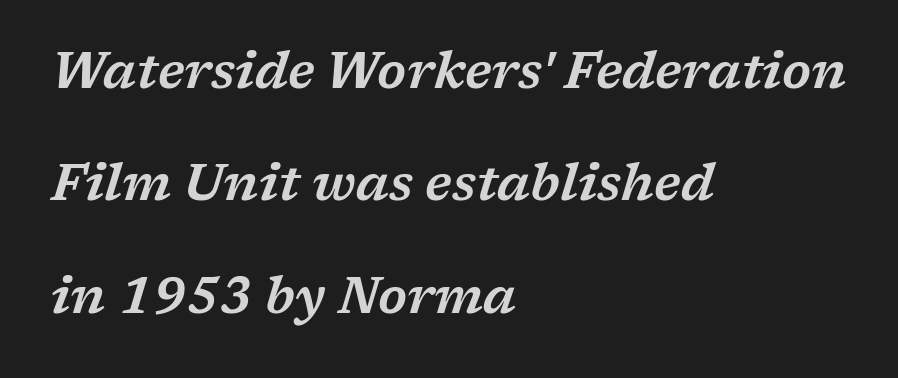
The rendering keeps characters at their native spacing. These lines were composed using italics. Are there feet on the stems? There are — it's a serif. Do the characters align in a grid? No, the font is proportional.
